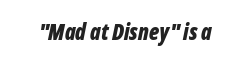
{"italic": "yes", "lean": "right", "slant_degrees": 12, "bold": "yes", "underline": "no", "letter_spacing": "normal", "letter_spacing_em": 0.0, "glyph_px": 22}
